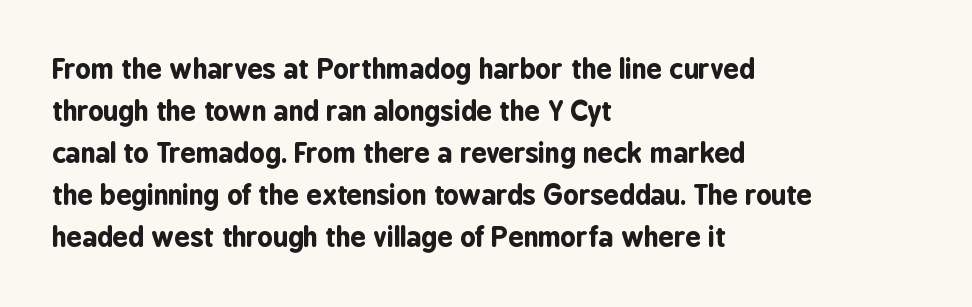
{"italic": "no", "bold": "yes", "underline": "no", "align": "left", "line_spacing": "normal", "line_spacing_ratio": 1.56, "letter_spacing": "normal", "letter_spacing_em": 0.0, "glyph_px": 27}
